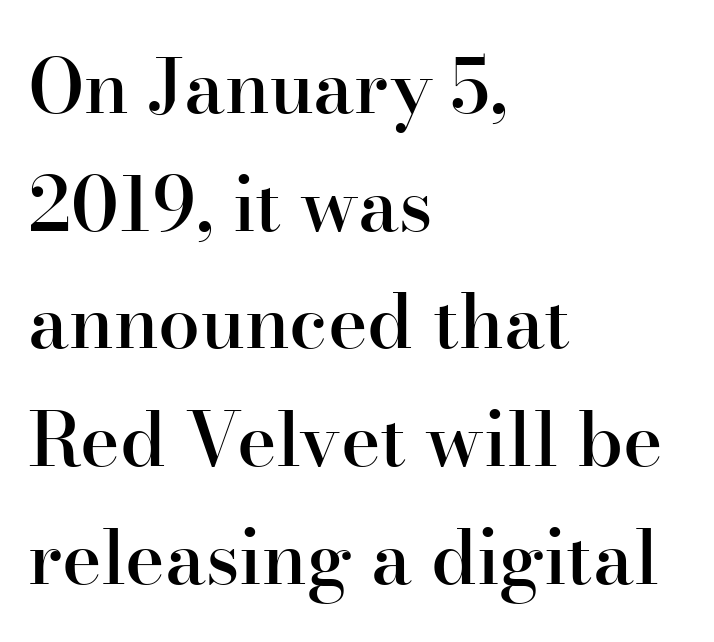
Q: Is the text bold? A: Semi-bold.
Q: Is the text italic (slanted)? A: No, it is upright.
Q: Is the typeface a serif or a sans-serif typeface? A: Serif.
Q: Is the text underlined? A: No.
Q: How is the paragraph aligned? A: Left-aligned.
Q: Is the spacing between letters normal or unusually wide? A: Normal.
Q: Is the spacing between lines tight, normal or loose? A: Normal.
Q: Width (condensed, normal, or wide)? A: Normal.
Q: Stroke contrast? A: High.
Q: x-height? A: Small.
Q: Monospaced? A: No.
